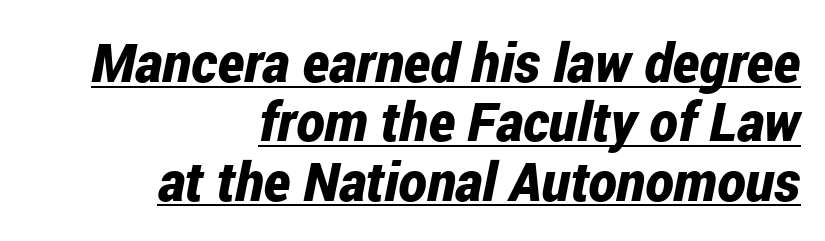
Q: Is the text bold? A: Yes.
Q: Is the text italic (slanted)? A: Yes, it leans right by about 12 degrees.
Q: Is the text underlined? A: Yes.
Q: How is the paragraph aligned? A: Right-aligned.
Q: Is the spacing between letters normal or unusually wide? A: Normal.
Q: Is the spacing between lines tight, normal or loose? A: Tight.
Q: Width (condensed, normal, or wide)? A: Condensed.
Q: Stroke contrast? A: Low.
Q: x-height? A: Medium.
Q: Monospaced? A: No.
